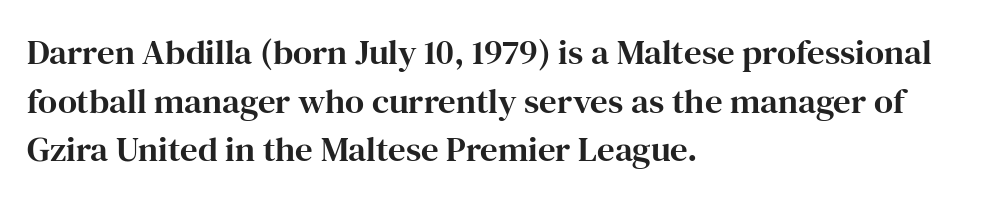
The image shows 35 px serif type, upright; set left-aligned, normal line spacing (1.39x), normal letter spacing, not underlined; high stroke contrast and a medium x-height.
